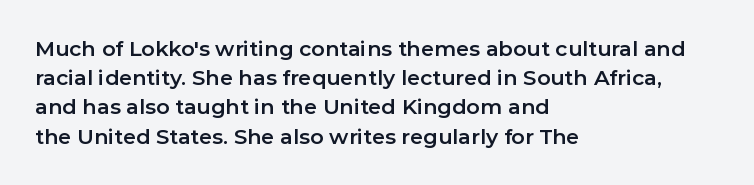
{"italic": "no", "underline": "no", "align": "left", "line_spacing": "normal", "line_spacing_ratio": 1.39, "letter_spacing": "normal", "letter_spacing_em": 0.0, "glyph_px": 21}
